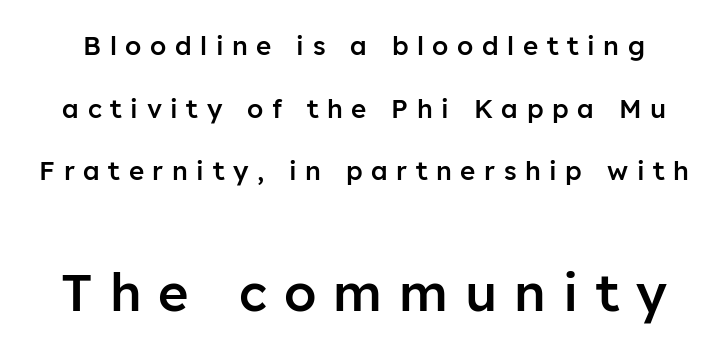
Plain, unruled lines of type. Larger block? The one below; the one above is distinctly smaller. Character widths vary here, with narrow letters taking less room than wide ones. One glance says open: line gaps are wider than usual. In terms of letterform style, serifs are entirely absent. The letters are semibold — heavier than regular but short of a full bold.
